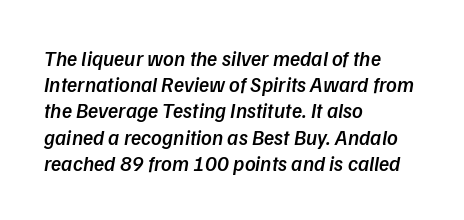
The lines in this sample share a left origin and differ only in where they stop. The sample has been set in demibold, a notch under bold. Every character sits at an angle, as italics do. This block has exactly the height ordinary leading produces.
